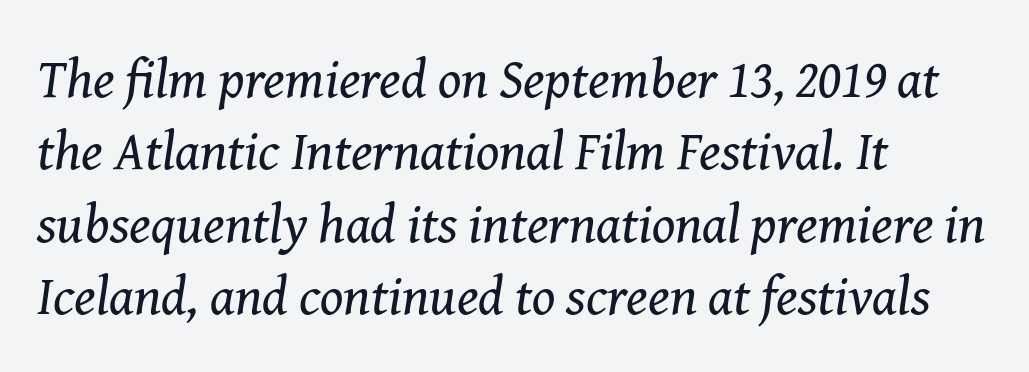
{"serif": "yes", "italic": "yes", "lean": "right", "slant_degrees": 8, "bold": "no", "weight": "regular", "width": "normal", "stroke_contrast": "medium", "x_height": "medium", "monospaced": "no", "underline": "no", "align": "left", "line_spacing": "normal", "line_spacing_ratio": 1.34, "letter_spacing": "normal", "letter_spacing_em": 0.0, "glyph_px": 54}
